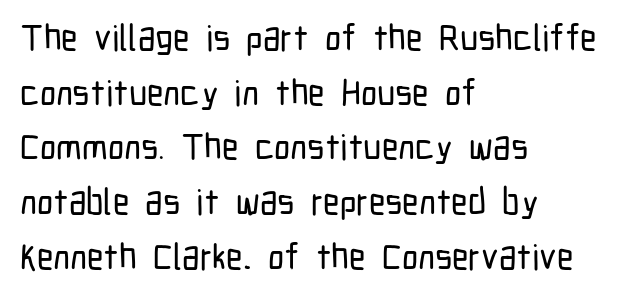
Q: Is the text italic (slanted)? A: No, it is upright.
Q: Is the typeface a serif or a sans-serif typeface? A: Sans-serif.
Q: Is the text underlined? A: No.
Q: How is the paragraph aligned? A: Left-aligned.
Q: Is the spacing between letters normal or unusually wide? A: Normal.
Q: Is the spacing between lines tight, normal or loose? A: Normal.
Q: Width (condensed, normal, or wide)? A: Condensed.
Q: Stroke contrast? A: Low.
Q: x-height? A: Medium.
Q: Monospaced? A: No.
